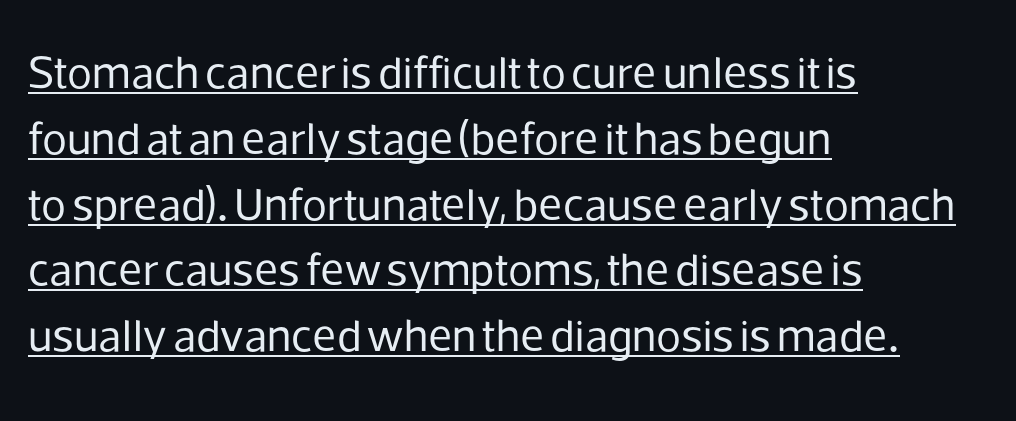
Q: Is the text bold? A: No.
Q: Is the text italic (slanted)? A: No, it is upright.
Q: Is the typeface a serif or a sans-serif typeface? A: Sans-serif.
Q: Is the text underlined? A: Yes.
Q: How is the paragraph aligned? A: Left-aligned.
Q: Is the spacing between letters normal or unusually wide? A: Normal.
Q: Is the spacing between lines tight, normal or loose? A: Normal.
Q: Width (condensed, normal, or wide)? A: Normal.
Q: Stroke contrast? A: Low.
Q: x-height? A: Medium.
Q: Monospaced? A: No.
